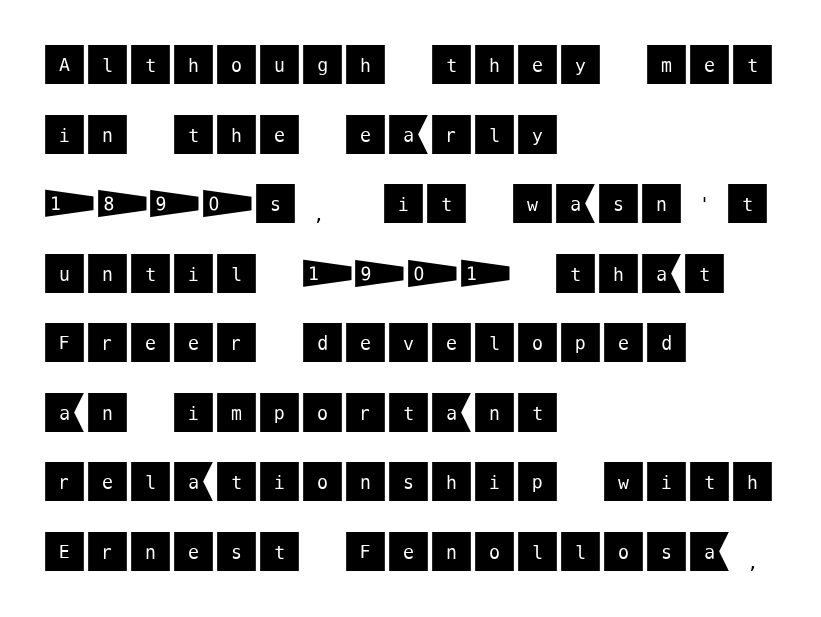
Q: Is the text italic (slanted)? A: No, it is upright.
Q: Is the typeface a serif or a sans-serif typeface? A: Sans-serif.
Q: Is the text underlined? A: No.
Q: How is the paragraph aligned? A: Left-aligned.
Q: Is the spacing between letters normal or unusually wide? A: Normal.
Q: Is the spacing between lines tight, normal or loose? A: Normal.
Q: Width (condensed, normal, or wide)? A: Normal.
Q: Stroke contrast? A: Medium.
Q: x-height? A: Large.
